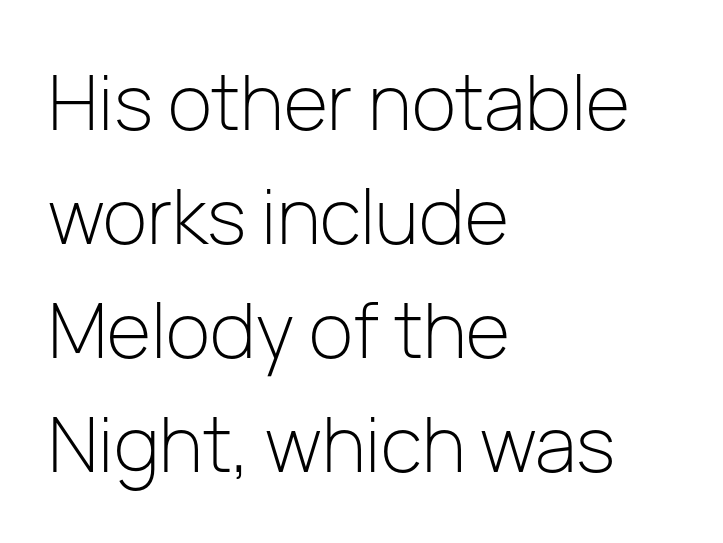
Q: Is the text bold? A: No.
Q: Is the text italic (slanted)? A: No, it is upright.
Q: Is the typeface a serif or a sans-serif typeface? A: Sans-serif.
Q: Is the text underlined? A: No.
Q: How is the paragraph aligned? A: Left-aligned.
Q: Is the spacing between letters normal or unusually wide? A: Normal.
Q: Is the spacing between lines tight, normal or loose? A: Normal.
Q: Width (condensed, normal, or wide)? A: Normal.
Q: Stroke contrast? A: Low.
Q: x-height? A: Medium.
Q: Monospaced? A: No.
